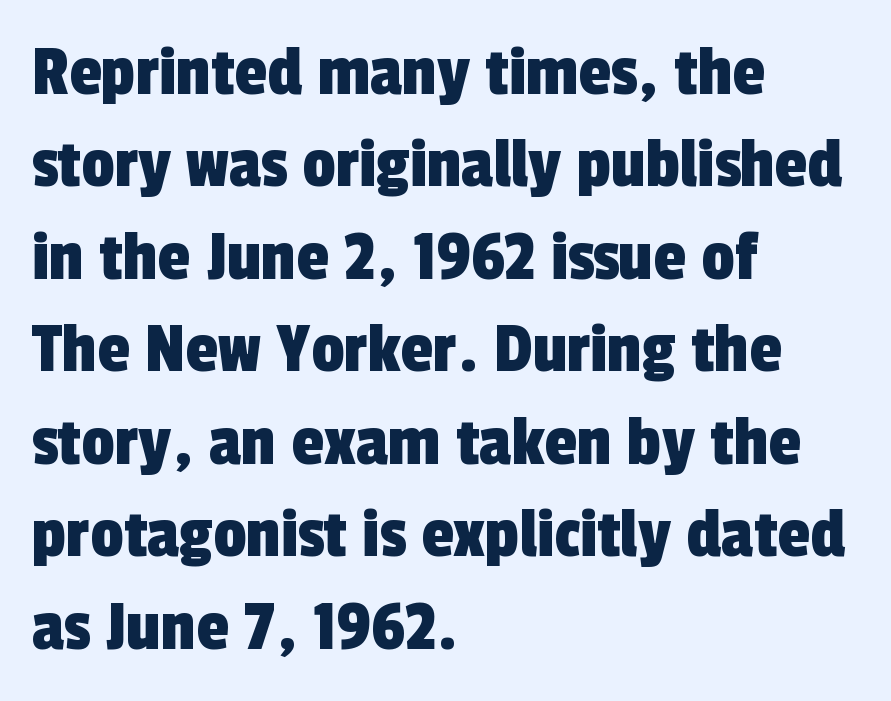
Short note: letters normally spaced. Leftover space on each line is placed entirely after the last word. One glance says typical: line gaps are just what's usual. Just letters on the line, the space beneath them empty. Think of a printed novel: that variable character pitch is what you see here. Grotesque or geometric, the face here clearly has no serifs.
